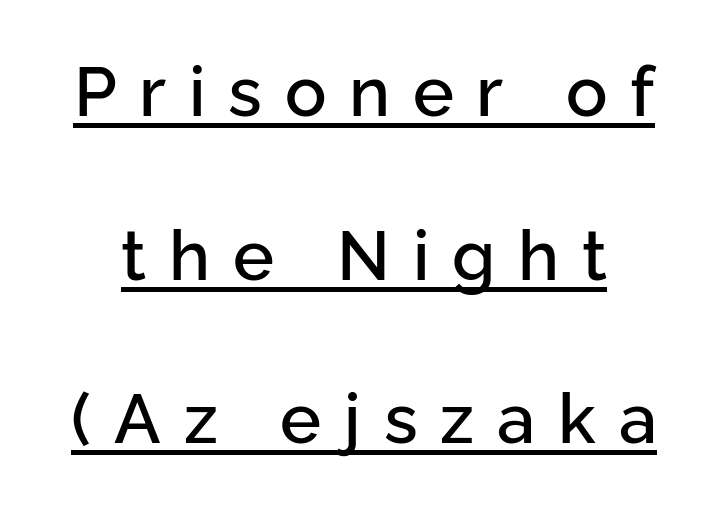
{"serif": "no", "italic": "no", "width": "normal", "stroke_contrast": "low", "x_height": "medium", "monospaced": "no", "underline": "yes", "line_spacing": "loose", "line_spacing_ratio": 2.37, "letter_spacing": "wide", "letter_spacing_em": 0.33, "glyph_px": 69}
